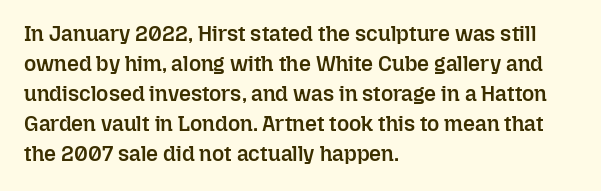
Q: Is the text bold? A: Semi-bold.
Q: Is the text italic (slanted)? A: No, it is upright.
Q: Is the text underlined? A: No.
Q: How is the paragraph aligned? A: Left-aligned.
Q: Is the spacing between letters normal or unusually wide? A: Normal.
Q: Is the spacing between lines tight, normal or loose? A: Normal.
